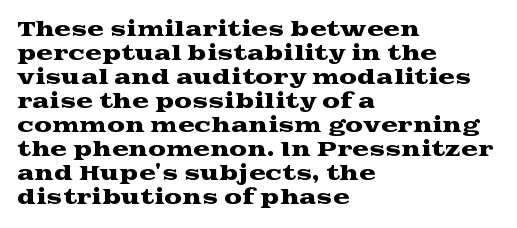
{"italic": "no", "underline": "no", "align": "left", "line_spacing_ratio": 1.2, "letter_spacing": "normal", "letter_spacing_em": 0.0, "glyph_px": 20}
